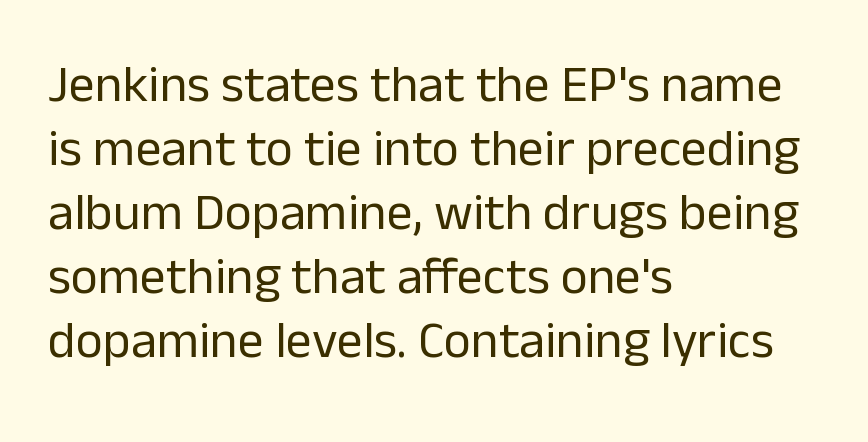
The image shows 52 px regular-weight sans-serif type, upright; set left-aligned, line spacing 1.23x, normal letter spacing, not underlined; low stroke contrast and a medium x-height.
